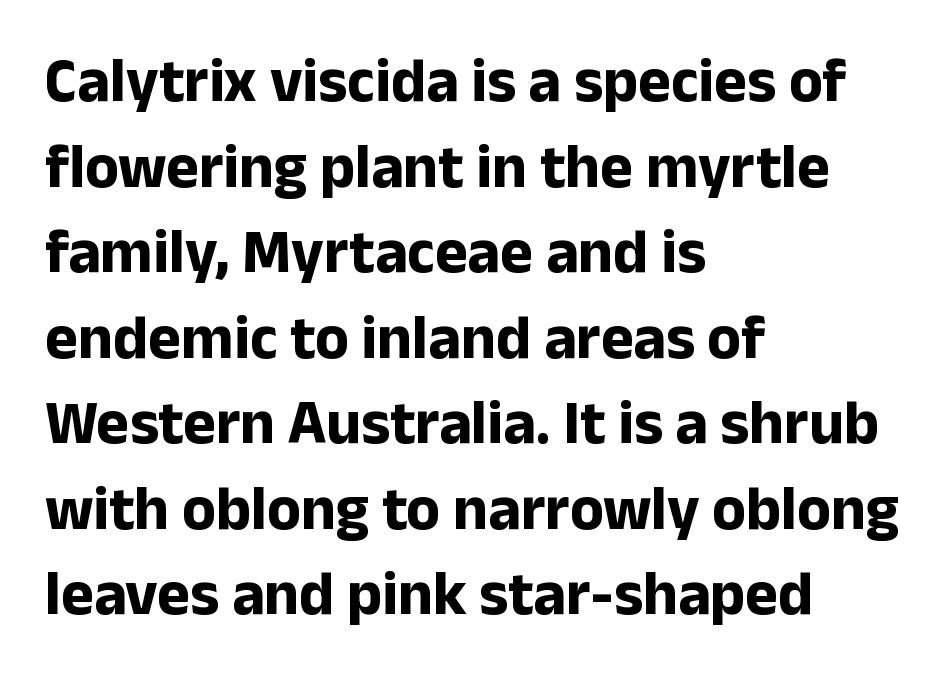
The image shows 62 px bold sans-serif type, upright; set left-aligned, normal line spacing (1.38x), normal letter spacing, not underlined; low stroke contrast and a medium x-height.
